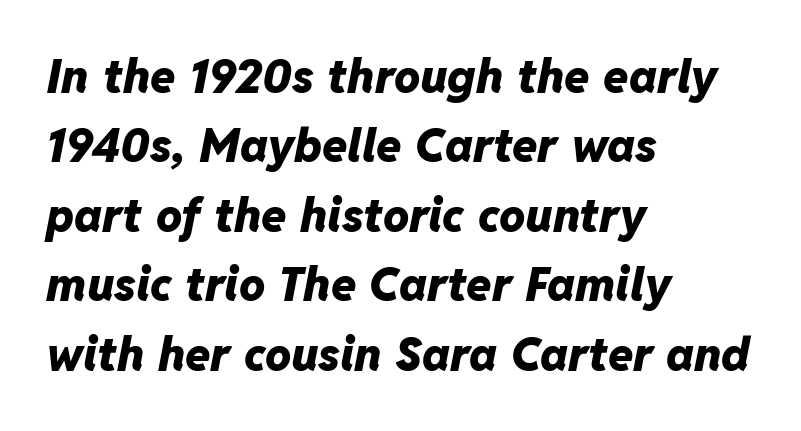
Q: Is the text bold? A: Yes.
Q: Is the text italic (slanted)? A: Yes, it leans right by about 11 degrees.
Q: Is the text underlined? A: No.
Q: How is the paragraph aligned? A: Left-aligned.
Q: Is the spacing between letters normal or unusually wide? A: Normal.
Q: Is the spacing between lines tight, normal or loose? A: Normal.
Q: Width (condensed, normal, or wide)? A: Normal.
Q: Stroke contrast? A: Low.
Q: x-height? A: Medium.
Q: Monospaced? A: No.
